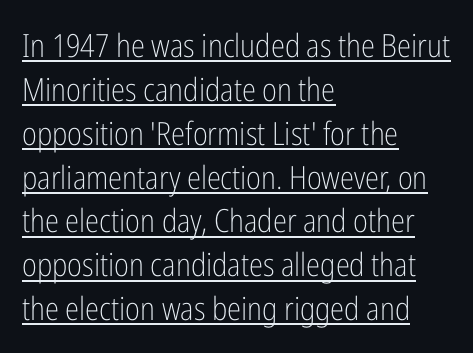
Q: Is the text bold? A: No.
Q: Is the text italic (slanted)? A: No, it is upright.
Q: Is the typeface a serif or a sans-serif typeface? A: Sans-serif.
Q: Is the text underlined? A: Yes.
Q: How is the paragraph aligned? A: Left-aligned.
Q: Is the spacing between letters normal or unusually wide? A: Normal.
Q: Is the spacing between lines tight, normal or loose? A: Normal.
Q: Width (condensed, normal, or wide)? A: Condensed.
Q: Stroke contrast? A: Low.
Q: x-height? A: Medium.
Q: Monospaced? A: No.
